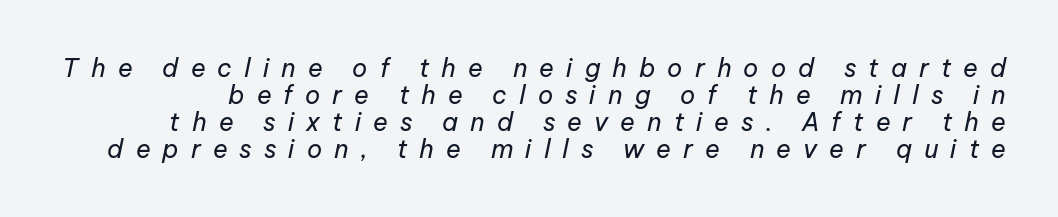
The image shows 25 px text type, italic (leaning right); set tight line spacing (1.08x), unusually wide letter spacing (+0.48 em), not underlined.
